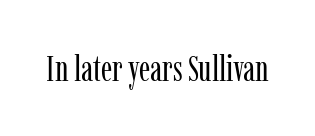
Q: Is the text bold? A: No.
Q: Is the text italic (slanted)? A: No, it is upright.
Q: Is the typeface a serif or a sans-serif typeface? A: Serif.
Q: Is the text underlined? A: No.
Q: Is the spacing between letters normal or unusually wide? A: Normal.
Q: Width (condensed, normal, or wide)? A: Condensed.
Q: Stroke contrast? A: Low.
Q: x-height? A: Medium.
Q: Monospaced? A: No.
